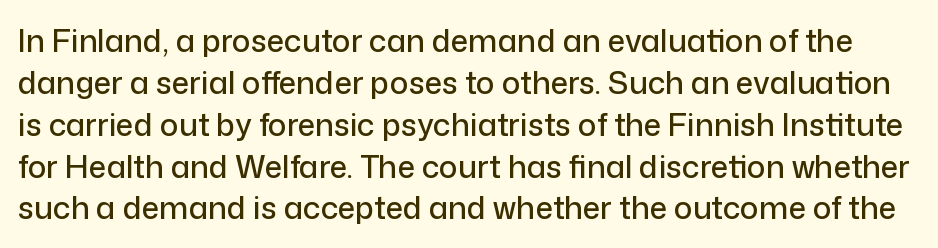
{"serif": "no", "italic": "no", "width": "normal", "stroke_contrast": "low", "x_height": "medium", "monospaced": "no", "underline": "no", "line_spacing": "normal", "line_spacing_ratio": 1.35, "letter_spacing": "normal", "letter_spacing_em": 0.0, "glyph_px": 31}
